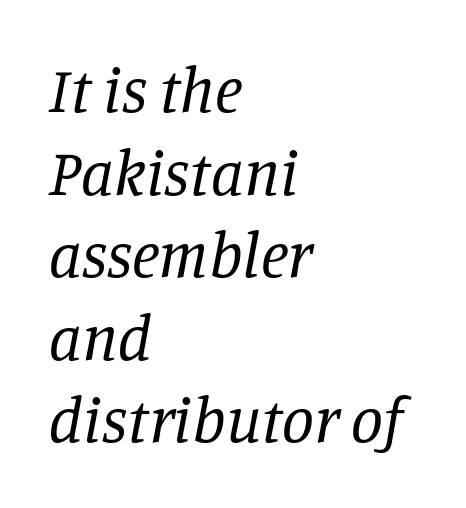
{"serif": "yes", "italic": "yes", "lean": "right", "slant_degrees": 11, "bold": "no", "weight": "regular", "width": "normal", "stroke_contrast": "low", "x_height": "large", "monospaced": "no", "underline": "no", "align": "left", "line_spacing": "normal", "line_spacing_ratio": 1.29, "letter_spacing": "normal", "letter_spacing_em": 0.0, "glyph_px": 64}
